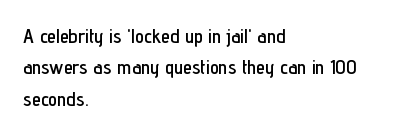
The image shows 20 px text type, upright; set left-aligned, normal line spacing (1.57x), normal letter spacing, not underlined.
